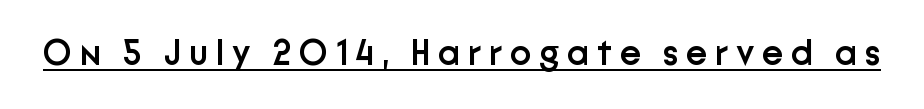
Q: Is the text bold? A: Semi-bold.
Q: Is the text italic (slanted)? A: No, it is upright.
Q: Is the typeface a serif or a sans-serif typeface? A: Sans-serif.
Q: Is the text underlined? A: Yes.
Q: Is the spacing between letters normal or unusually wide? A: Unusually wide.
Q: Width (condensed, normal, or wide)? A: Normal.
Q: Stroke contrast? A: Low.
Q: x-height? A: Medium.
Q: Monospaced? A: No.
